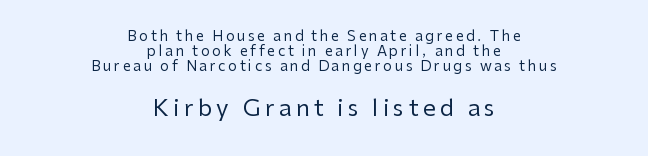
What's the leading like? Squeezed, with rows nearly overlapping. The typesetter chose a symmetrical, centered arrangement here. Typesetter's note — lower block bumped up in size, upper block left smaller. Vertical stems look standard width or narrower in stroke. The gap between lines stays unmarked. Italic? Not at all — the glyphs are vertical.
